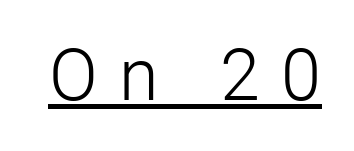
Q: Is the text bold? A: No.
Q: Is the text italic (slanted)? A: No, it is upright.
Q: Is the typeface a serif or a sans-serif typeface? A: Sans-serif.
Q: Is the text underlined? A: Yes.
Q: Is the spacing between letters normal or unusually wide? A: Unusually wide.
Q: Width (condensed, normal, or wide)? A: Normal.
Q: Stroke contrast? A: Low.
Q: x-height? A: Medium.
Q: Monospaced? A: No.
